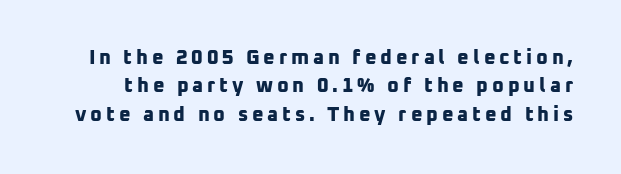
{"bold": "yes", "underline": "no", "line_spacing": "normal", "line_spacing_ratio": 1.42, "glyph_px": 20}
